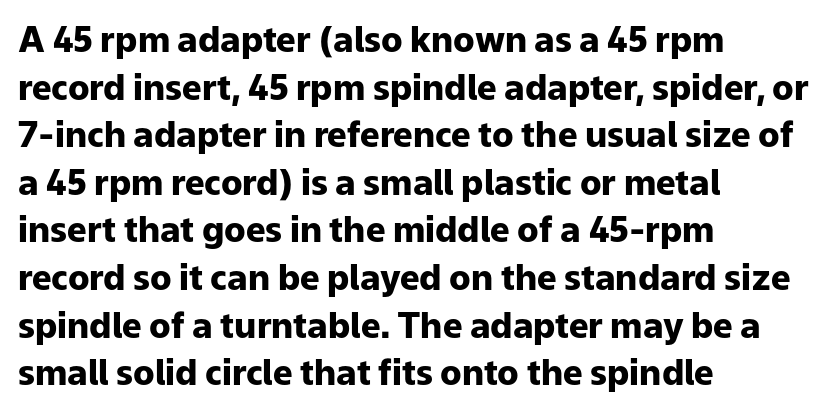
The image shows 35 px heavy sans-serif type, upright; set left-aligned, normal line spacing (1.36x), normal letter spacing, not underlined; low stroke contrast and a medium x-height.
